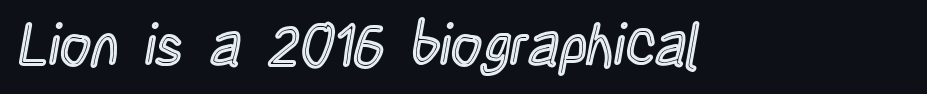
{"width": "condensed", "x_height": "large", "monospaced": "no", "underline": "no", "letter_spacing": "normal", "letter_spacing_em": 0.0, "glyph_px": 60}
